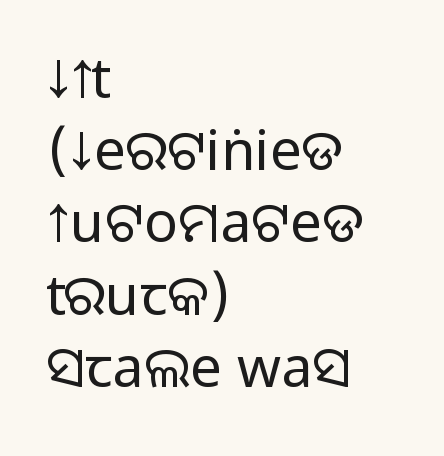
The font family rendered here belongs to the sans-serif group. Type without underlining. Each word holds together tightly as a unit, with standard inter-letter gaps. Style check: upright. Stems and bowls with no extra thickness — not bold. The text block is weighted toward the left margin, trailing off unevenly rightward.
